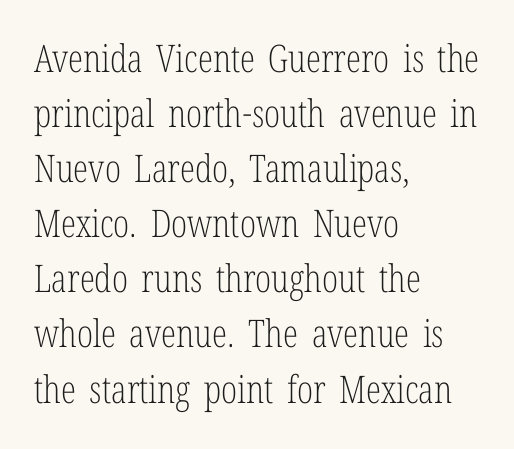
{"serif": "yes", "italic": "no", "bold": "no", "weight": "light", "width": "condensed", "stroke_contrast": "low", "x_height": "medium", "monospaced": "no", "underline": "no", "align": "left", "line_spacing": "normal", "line_spacing_ratio": 1.45, "letter_spacing": "normal", "letter_spacing_em": 0.0, "glyph_px": 38}
